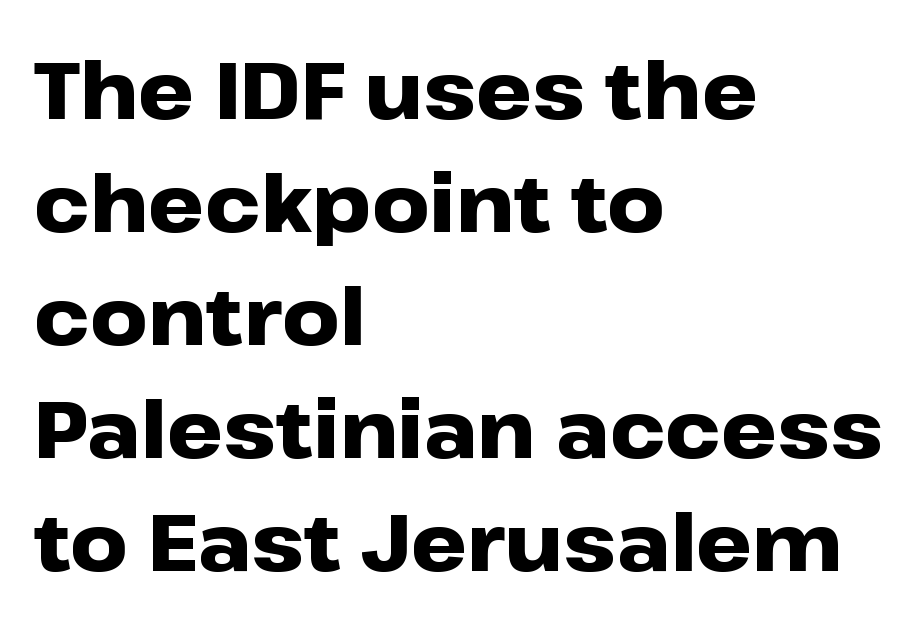
Q: Is the text bold? A: Yes.
Q: Is the text italic (slanted)? A: No, it is upright.
Q: Is the typeface a serif or a sans-serif typeface? A: Sans-serif.
Q: Is the text underlined? A: No.
Q: How is the paragraph aligned? A: Left-aligned.
Q: Is the spacing between letters normal or unusually wide? A: Normal.
Q: Is the spacing between lines tight, normal or loose? A: Normal.
Q: Width (condensed, normal, or wide)? A: Wide.
Q: Stroke contrast? A: Low.
Q: x-height? A: Medium.
Q: Monospaced? A: No.
